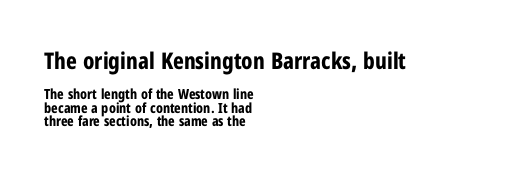
Q: Is the text bold? A: Yes.
Q: Is the text italic (slanted)? A: No, it is upright.
Q: Is the text underlined? A: No.
Q: How is the paragraph aligned? A: Left-aligned.
Q: Is the spacing between letters normal or unusually wide? A: Normal.
Q: Is the spacing between lines tight, normal or loose? A: Tight.
Q: Which block of text is set in a larger size, the first (top) or the second (bottom)? A: The first (top) one.
